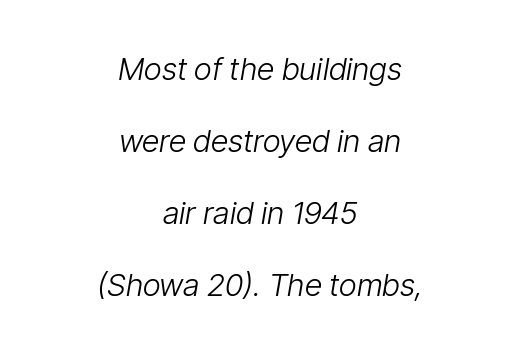
Loosely led — the rows are spread out. Plain, unruled lines of type. The face used here is proportionally spaced, like ordinary book or web type. The lettering tilts uniformly, giving the passage an italic look. Glyph-to-glyph distance matches everyday printed text. The paragraph has two soft edges and a firm central axis.
